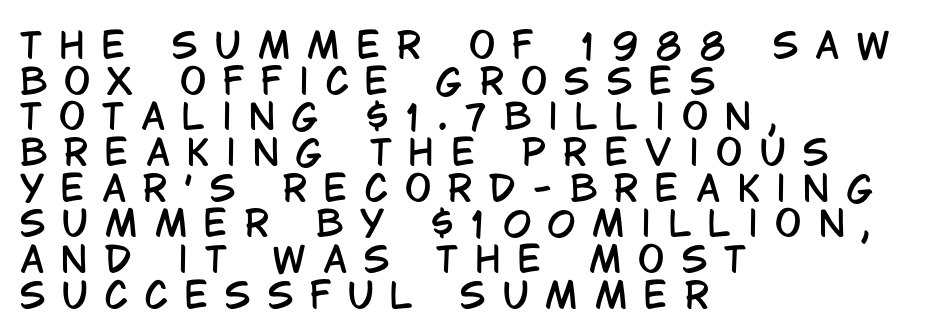
{"serif": "no", "italic": "no", "width": "condensed", "stroke_contrast": "low", "x_height": "large", "monospaced": "no", "underline": "no", "align": "left", "line_spacing": "tight", "line_spacing_ratio": 1.02, "letter_spacing": "wide", "letter_spacing_em": 0.49, "glyph_px": 35}
